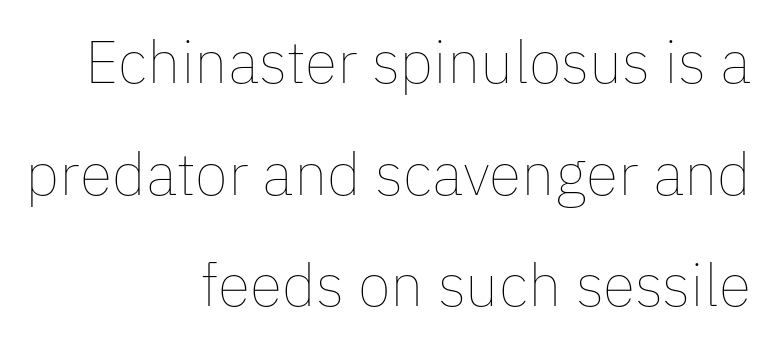
Letters rest on an invisible, unmarked baseline. Is the block centered? No — it sits flush against the right margin. These lines are rendered in a variable-pitch font. Between one letter and the next there's only the usual sliver of space.
